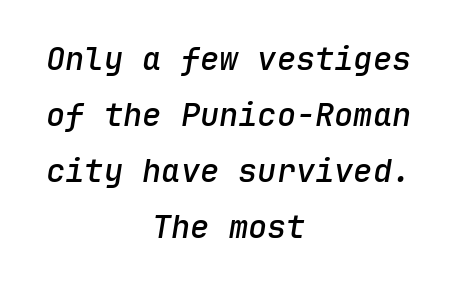
Emphasis-style slanted type is in use. In CSS terms this would be text-align: center. Think of a typewriter: that constant character pitch is what you see here. Semibold letterforms, between regular and bold. Students, note that the glyphs here touch the page at normal intervals. Only glyphs here, with clear space below each row.
